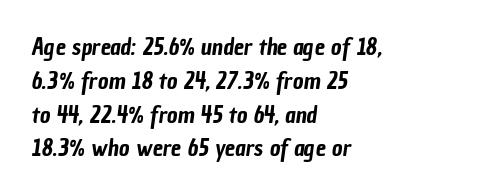
{"underline": "no", "align": "left", "line_spacing": "normal", "line_spacing_ratio": 1.47, "letter_spacing": "normal", "letter_spacing_em": 0.0, "glyph_px": 23}
